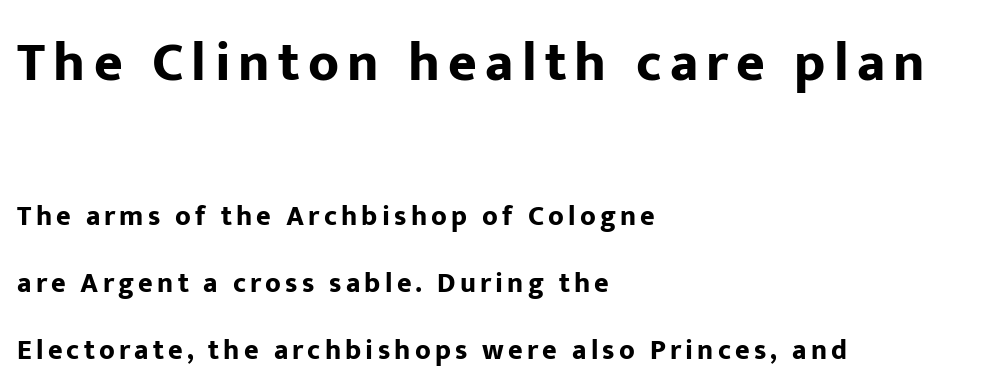
The image shows 55 px bold sans-serif type, upright; set left-aligned, loose line spacing (2.4x), not underlined; the first (top) block is 1.96x larger; low stroke contrast and a medium x-height.
